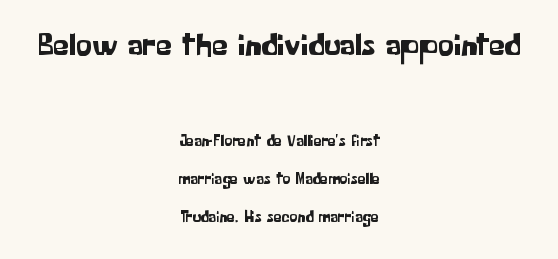
The image shows 32 px sans-serif type, upright; set centered, loose line spacing (2.38x), normal letter spacing, not underlined; the first (top) block is 2.0x larger; low stroke contrast and a medium x-height.
